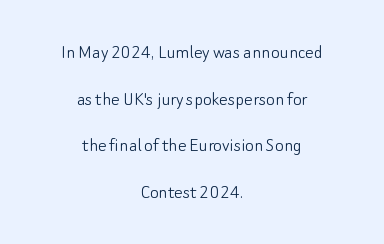
{"italic": "no", "bold": "no", "underline": "no", "align": "center", "line_spacing": "loose", "line_spacing_ratio": 2.22, "letter_spacing": "normal", "letter_spacing_em": 0.0, "glyph_px": 21}
